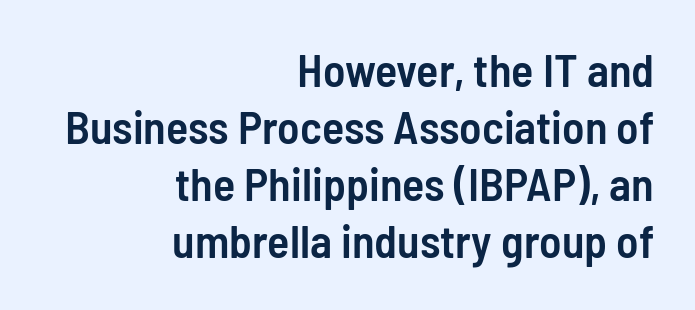
{"serif": "no", "italic": "no", "bold": "semi", "weight": "semibold", "width": "condensed", "stroke_contrast": "low", "x_height": "medium", "monospaced": "no", "underline": "no", "align": "right", "line_spacing_ratio": 1.24, "letter_spacing": "normal", "letter_spacing_em": 0.0, "glyph_px": 46}
